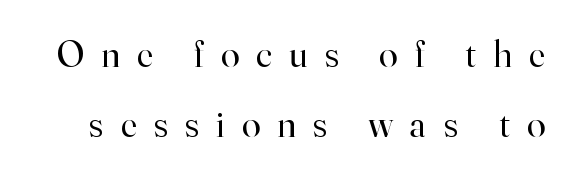
Q: Is the text bold? A: No.
Q: Is the text italic (slanted)? A: No, it is upright.
Q: Is the typeface a serif or a sans-serif typeface? A: Serif.
Q: Is the text underlined? A: No.
Q: Is the spacing between letters normal or unusually wide? A: Unusually wide.
Q: Width (condensed, normal, or wide)? A: Normal.
Q: Stroke contrast? A: High.
Q: x-height? A: Small.
Q: Monospaced? A: No.
